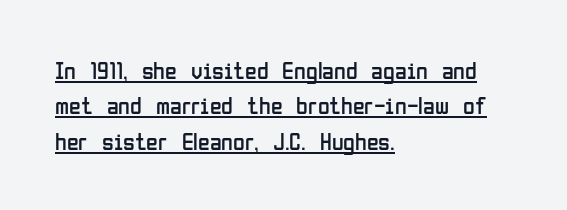
Q: Is the text bold? A: No.
Q: Is the text italic (slanted)? A: No, it is upright.
Q: Is the text underlined? A: Yes.
Q: How is the paragraph aligned? A: Left-aligned.
Q: Is the spacing between letters normal or unusually wide? A: Normal.
Q: Is the spacing between lines tight, normal or loose? A: Normal.
